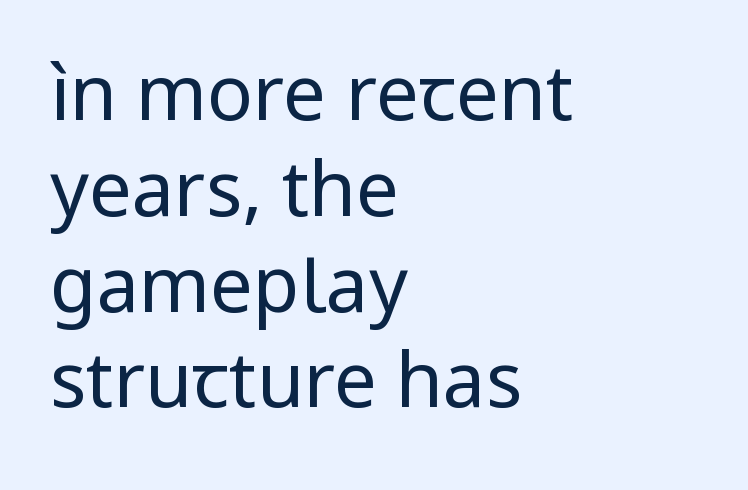
{"serif": "no", "italic": "no", "bold": "no", "weight": "regular", "width": "normal", "stroke_contrast": "low", "x_height": "medium", "monospaced": "no", "underline": "no", "align": "left", "line_spacing": "normal", "line_spacing_ratio": 1.26, "letter_spacing": "normal", "letter_spacing_em": 0.0, "glyph_px": 76}
